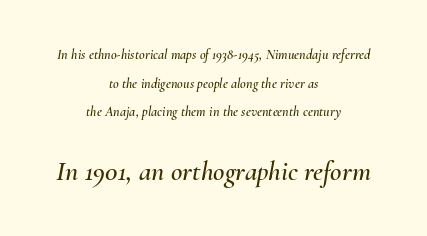
{"italic": "yes", "lean": "right", "slant_degrees": 10, "width": "normal", "stroke_contrast": "medium", "x_height": "small", "monospaced": "no", "underline": "no", "align": "center", "line_spacing": "loose", "line_spacing_ratio": 2.04, "letter_spacing": "normal", "letter_spacing_em": 0.0, "larger_block": "second", "size_ratio": 2.0, "glyph_px": 28}
